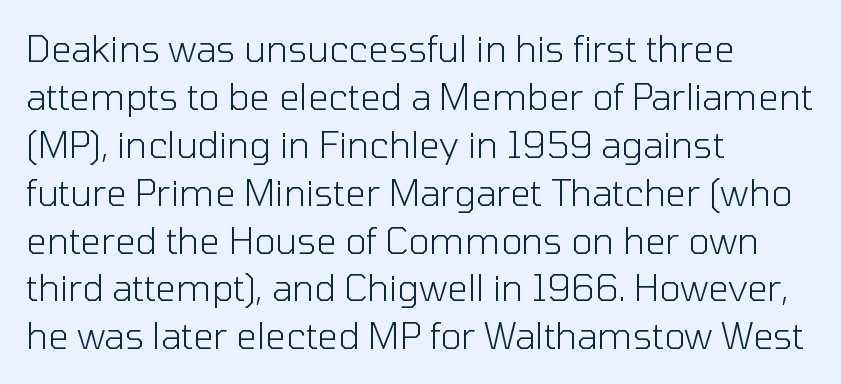
The image shows 36 px light sans-serif type, upright; set left-aligned, normal line spacing (1.33x), normal letter spacing, not underlined; low stroke contrast and a medium x-height.
